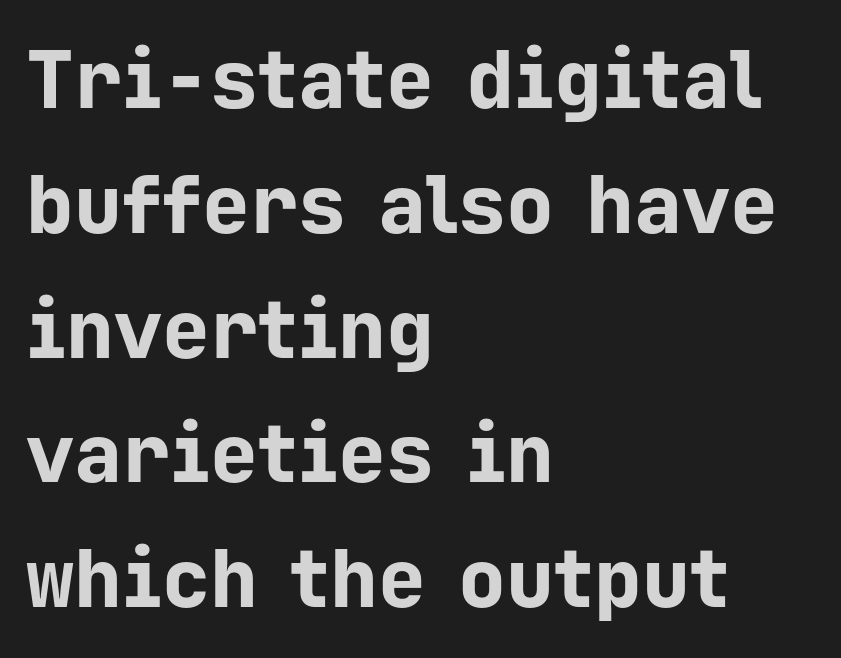
{"serif": "no", "italic": "no", "bold": "yes", "weight": "bold", "width": "normal", "stroke_contrast": "low", "x_height": "medium", "monospaced": "yes", "underline": "no", "align": "left", "line_spacing": "normal", "line_spacing_ratio": 1.56, "letter_spacing": "normal", "letter_spacing_em": 0.0, "glyph_px": 80}
